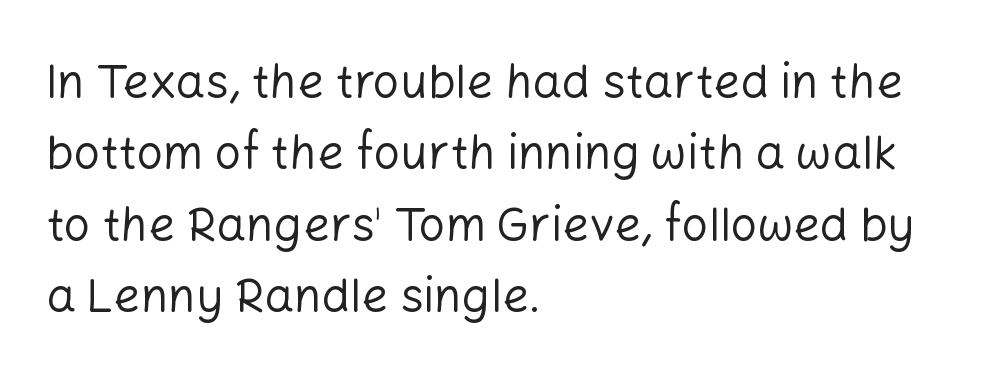
Spacing verdict: proportional, widths tailored to each character. Notice how the passage keeps a crisp vertical edge on the left only. Honestly, the row spacing looks completely unremarkable. Lines of text with bare space underneath. Nothing unusual about the tracking: characters are spaced as the font intends.
